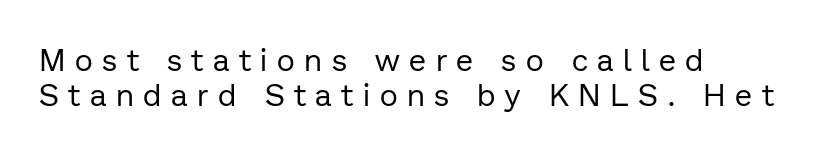
The image shows 31 px regular-weight sans-serif type, upright; set tight line spacing (1.14x), unusually wide letter spacing (+0.31 em), not underlined; low stroke contrast and a medium x-height.
